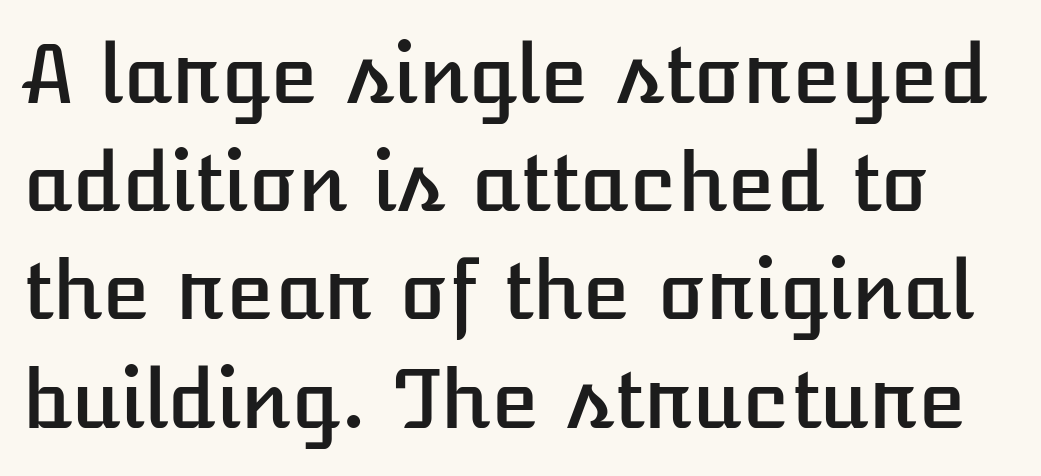
Q: Is the text italic (slanted)? A: No, it is upright.
Q: Is the text underlined? A: No.
Q: Is the spacing between letters normal or unusually wide? A: Normal.
Q: Is the spacing between lines tight, normal or loose? A: Normal.
Q: Width (condensed, normal, or wide)? A: Normal.
Q: Stroke contrast? A: Low.
Q: x-height? A: Medium.
Q: Monospaced? A: No.
